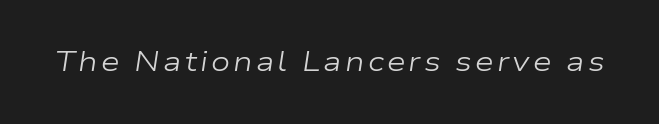
The image shows 27 px text type, italic (leaning right); set not underlined.
